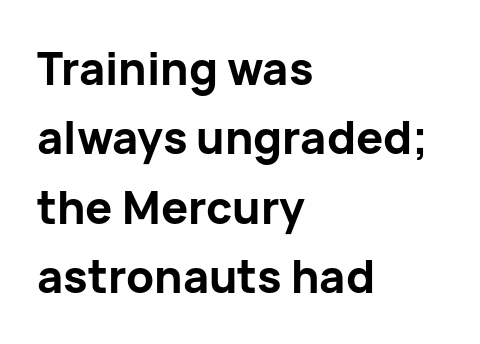
The image shows 45 px bold sans-serif type, upright; set left-aligned, normal line spacing (1.54x), normal letter spacing, not underlined; low stroke contrast and a medium x-height.
